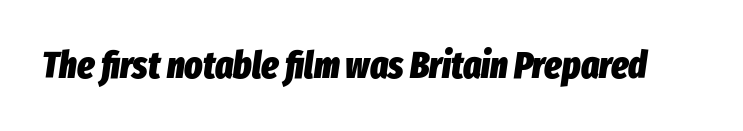
Q: Is the text bold? A: Yes.
Q: Is the text italic (slanted)? A: Yes, it leans right by about 8 degrees.
Q: Is the text underlined? A: No.
Q: Is the spacing between letters normal or unusually wide? A: Normal.
Q: Width (condensed, normal, or wide)? A: Condensed.
Q: Stroke contrast? A: Low.
Q: x-height? A: Medium.
Q: Monospaced? A: No.
